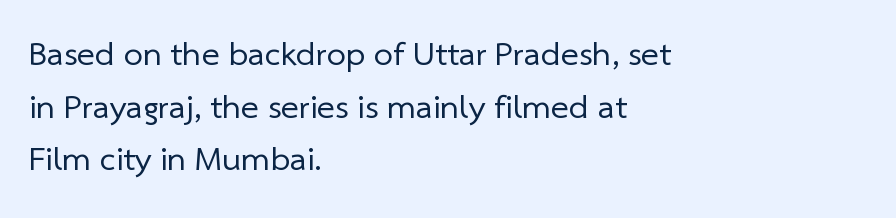
The typesetter chose a ragged-right arrangement here. No feet cap the strokes, marking this as sans-serif type. A light-to-regular cut is what we see here. What stands out about the letter spacing? Nothing — it is the standard amount. Whoever set this chose a conventional vertical rhythm.
